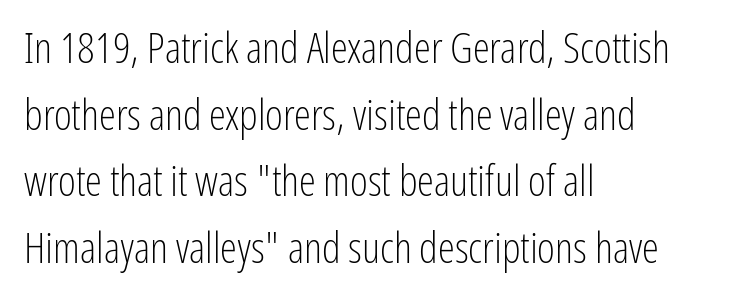
{"serif": "no", "italic": "no", "bold": "no", "weight": "light", "width": "condensed", "stroke_contrast": "low", "x_height": "medium", "monospaced": "no", "underline": "no", "align": "left", "line_spacing": "normal", "line_spacing_ratio": 1.55, "letter_spacing": "normal", "letter_spacing_em": 0.0, "glyph_px": 43}
